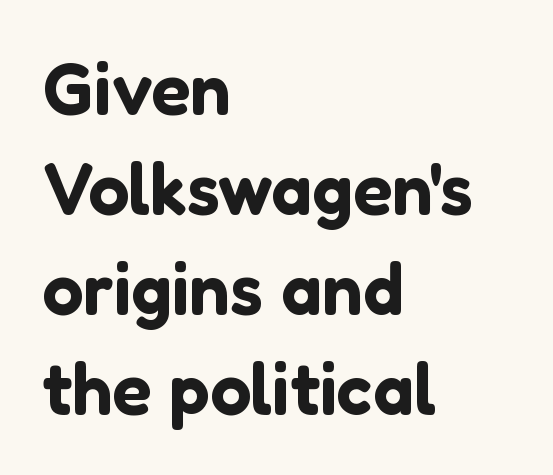
{"serif": "no", "italic": "no", "width": "normal", "stroke_contrast": "low", "x_height": "medium", "monospaced": "no", "underline": "no", "align": "left", "line_spacing": "normal", "line_spacing_ratio": 1.37, "letter_spacing": "normal", "letter_spacing_em": 0.0, "glyph_px": 73}
